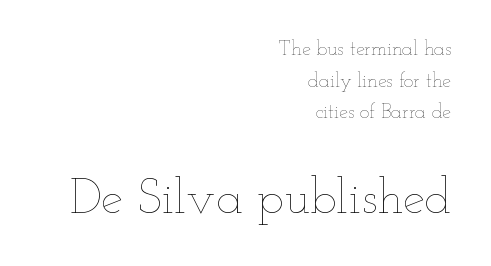
The image shows 50 px thin, wide type, upright; set right-aligned, normal line spacing (1.58x), normal letter spacing, not underlined; the second (bottom) block is 2.5x larger; low stroke contrast and a small x-height.
